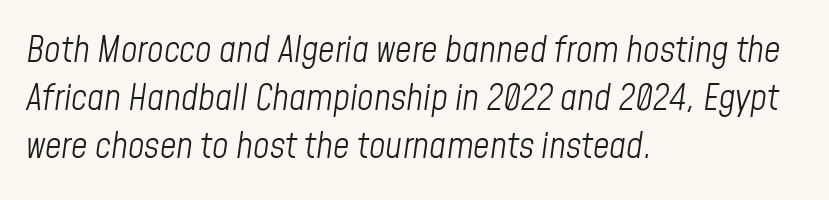
The image shows 36 px light, condensed type, italic (leaning right); set left-aligned, normal line spacing (1.34x), normal letter spacing, not underlined; low stroke contrast and a medium x-height.
